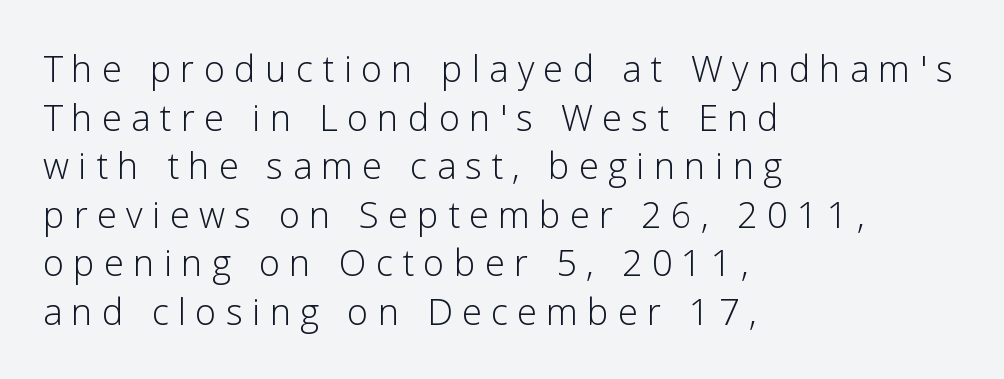
{"serif": "no", "italic": "no", "bold": "no", "weight": "light", "width": "normal", "stroke_contrast": "low", "x_height": "medium", "monospaced": "no", "underline": "no", "align": "left", "line_spacing": "normal", "line_spacing_ratio": 1.35, "letter_spacing": "wide", "letter_spacing_em": 0.26, "glyph_px": 36}
